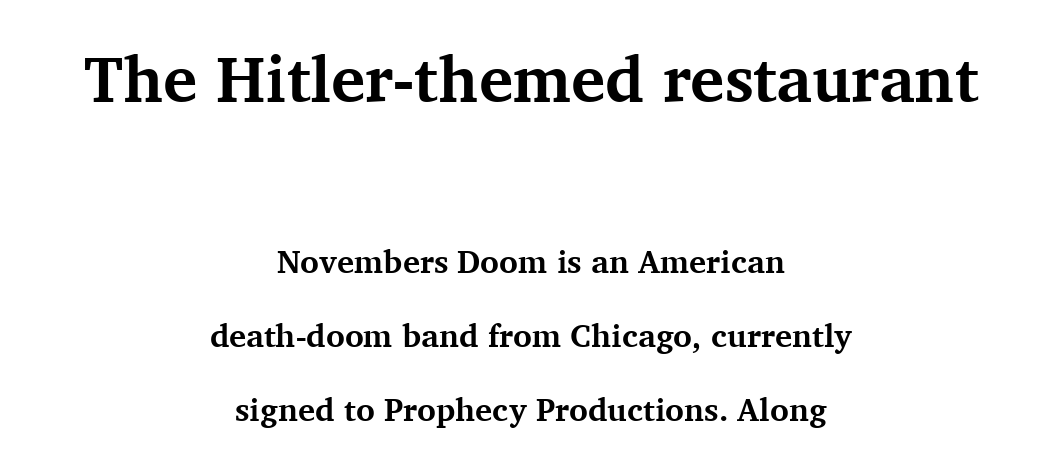
Emphasis by weight is at full strength: bold. Line starts and ends both wander, symmetrically. Think of a printed novel: that variable character pitch is what you see here. Posture: straight, roman, zero tilt.
